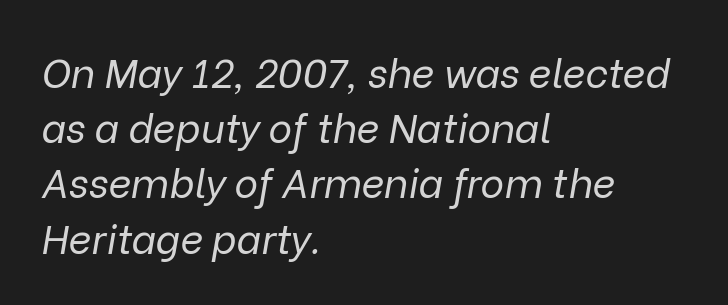
{"italic": "yes", "lean": "right", "slant_degrees": 9, "bold": "no", "weight": "regular", "width": "normal", "stroke_contrast": "low", "x_height": "medium", "monospaced": "no", "underline": "no", "align": "left", "line_spacing": "normal", "line_spacing_ratio": 1.38, "letter_spacing": "normal", "letter_spacing_em": 0.0, "glyph_px": 40}
